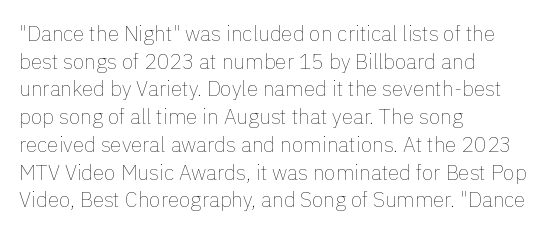
The image shows 21 px text type, upright; set left-aligned, normal line spacing (1.32x), normal letter spacing, not underlined.
